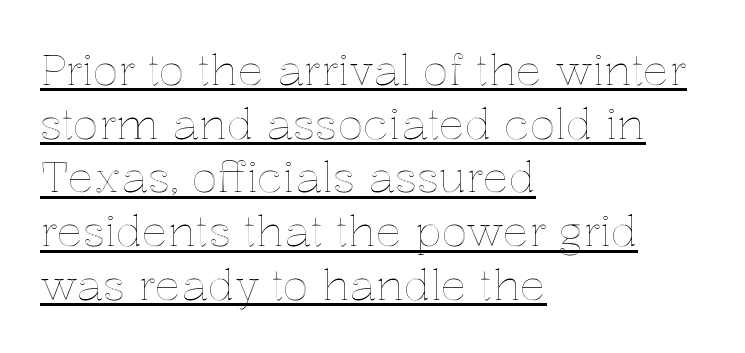
Q: Is the text italic (slanted)? A: No, it is upright.
Q: Is the text underlined? A: Yes.
Q: How is the paragraph aligned? A: Left-aligned.
Q: Is the spacing between letters normal or unusually wide? A: Normal.
Q: Is the spacing between lines tight, normal or loose? A: Normal.
Q: Width (condensed, normal, or wide)? A: Normal.
Q: x-height? A: Medium.
Q: Monospaced? A: No.
